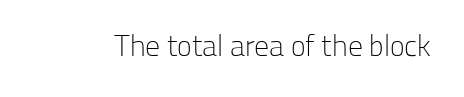
{"serif": "no", "italic": "no", "bold": "no", "weight": "light", "width": "normal", "stroke_contrast": "low", "x_height": "medium", "monospaced": "no", "underline": "no", "letter_spacing": "normal", "letter_spacing_em": 0.0, "glyph_px": 30}
